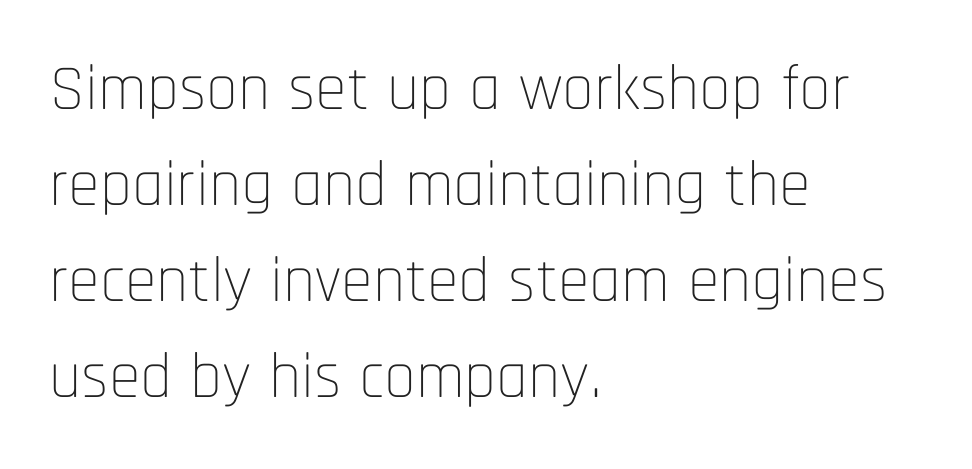
{"serif": "no", "italic": "no", "bold": "no", "weight": "thin", "width": "condensed", "stroke_contrast": "low", "x_height": "large", "monospaced": "no", "underline": "no", "align": "left", "line_spacing": "normal", "line_spacing_ratio": 1.5, "letter_spacing": "normal", "letter_spacing_em": 0.0, "glyph_px": 64}
